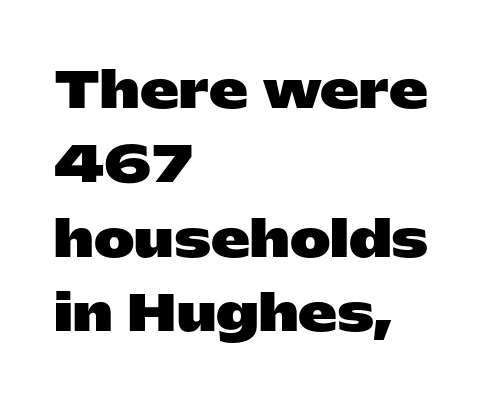
Standard letterfit; no display-style spreading of the glyphs. Quick note: interline space is typical. Quick note: not italic, upright. Bare-footed words on every line.
